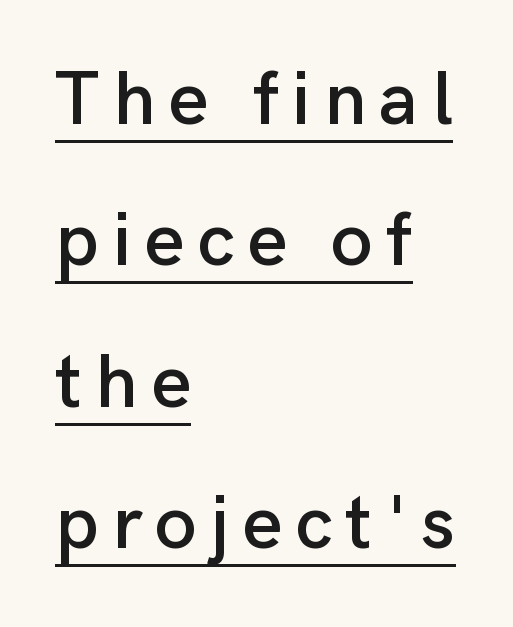
{"serif": "no", "italic": "no", "width": "normal", "stroke_contrast": "low", "x_height": "medium", "monospaced": "no", "underline": "yes", "align": "left", "line_spacing_ratio": 1.86, "glyph_px": 76}
